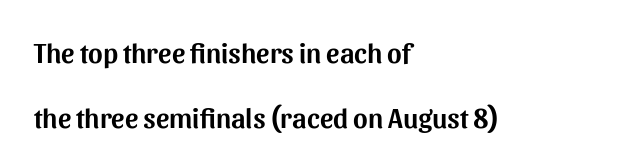
{"serif": "no", "italic": "no", "width": "normal", "stroke_contrast": "medium", "x_height": "medium", "monospaced": "no", "underline": "no", "align": "left", "line_spacing": "loose", "line_spacing_ratio": 2.32, "letter_spacing": "normal", "letter_spacing_em": 0.0, "glyph_px": 28}
